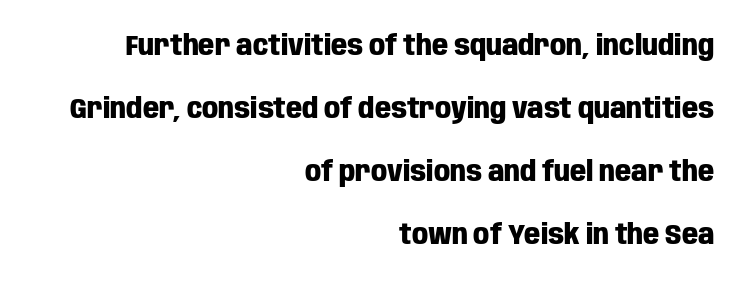
The image shows 28 px heavy, condensed sans-serif type, upright; set right-aligned, loose line spacing (2.25x), normal letter spacing, not underlined; low stroke contrast and a large x-height.
